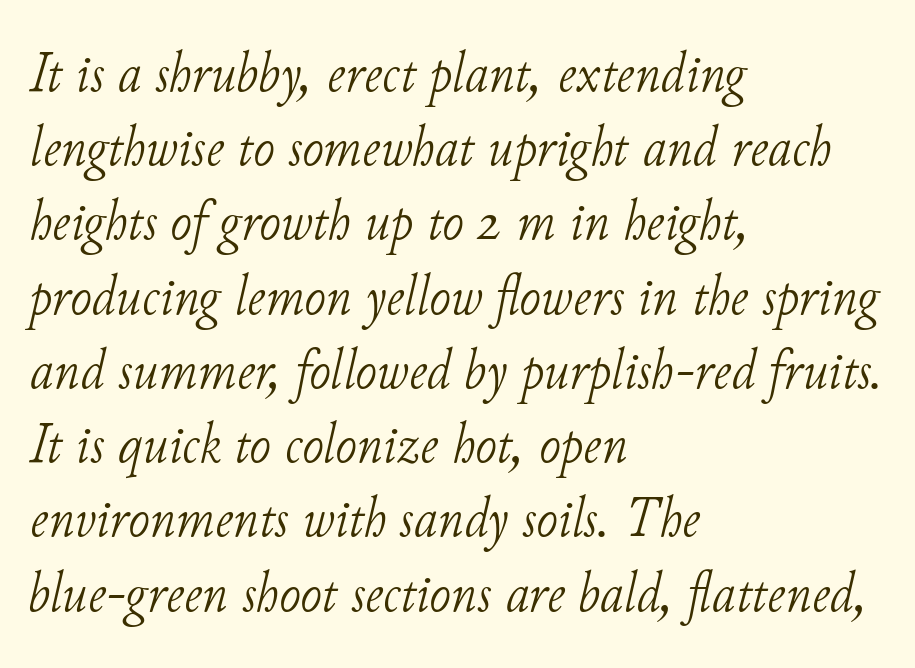
The image shows 58 px light serif type, italic (leaning right); set left-aligned, normal line spacing (1.28x), normal letter spacing, not underlined; low stroke contrast and a small x-height.
